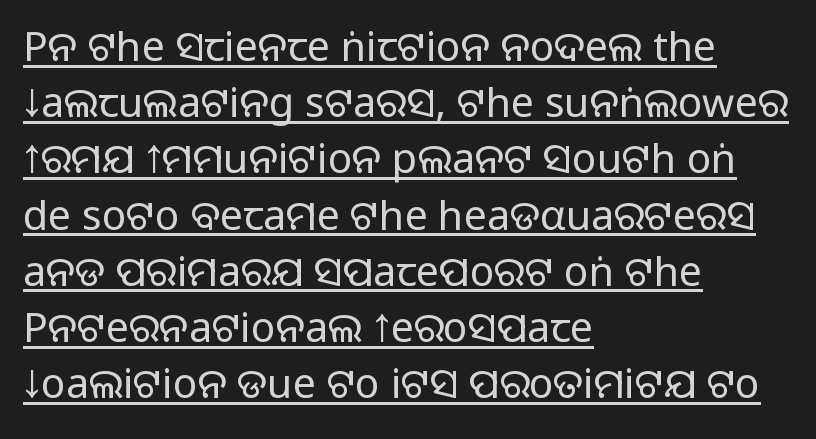
The image shows 41 px regular-weight sans-serif type, upright; set left-aligned, normal line spacing (1.37x), normal letter spacing, underlined; low stroke contrast and a large x-height.
